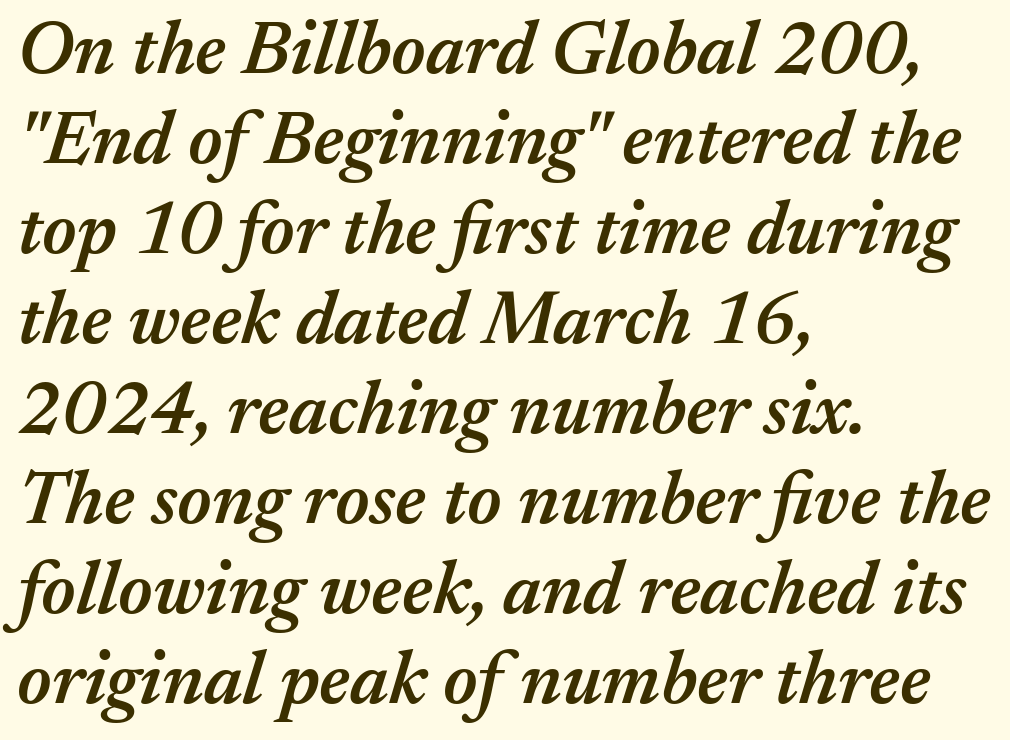
The image shows 75 px semibold type, italic (leaning right); set left-aligned, line spacing 1.2x, normal letter spacing, not underlined; medium stroke contrast and a medium x-height.
